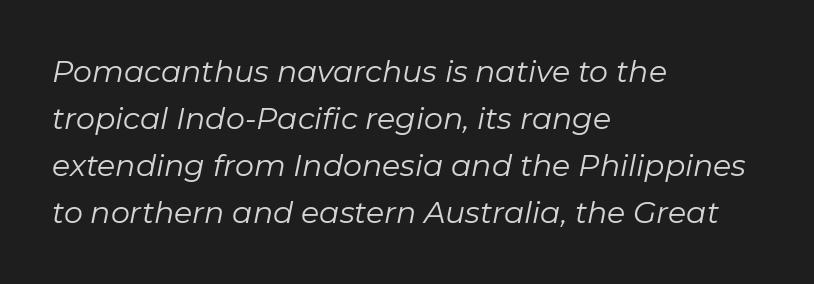
{"italic": "yes", "lean": "right", "slant_degrees": 11, "bold": "no", "weight": "regular", "width": "normal", "stroke_contrast": "low", "x_height": "medium", "monospaced": "no", "underline": "no", "align": "left", "line_spacing": "normal", "line_spacing_ratio": 1.57, "letter_spacing": "normal", "letter_spacing_em": 0.0, "glyph_px": 30}
